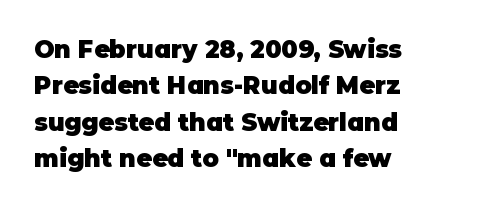
Q: Is the text bold? A: Yes.
Q: Is the text italic (slanted)? A: No, it is upright.
Q: Is the text underlined? A: No.
Q: How is the paragraph aligned? A: Left-aligned.
Q: Is the spacing between letters normal or unusually wide? A: Normal.
Q: Is the spacing between lines tight, normal or loose? A: Normal.
